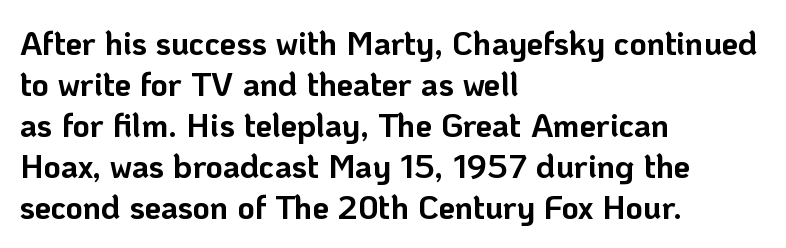
{"serif": "no", "italic": "no", "bold": "yes", "weight": "bold", "width": "normal", "stroke_contrast": "low", "x_height": "medium", "monospaced": "no", "underline": "no", "align": "left", "line_spacing_ratio": 1.24, "letter_spacing": "normal", "letter_spacing_em": 0.0, "glyph_px": 33}
